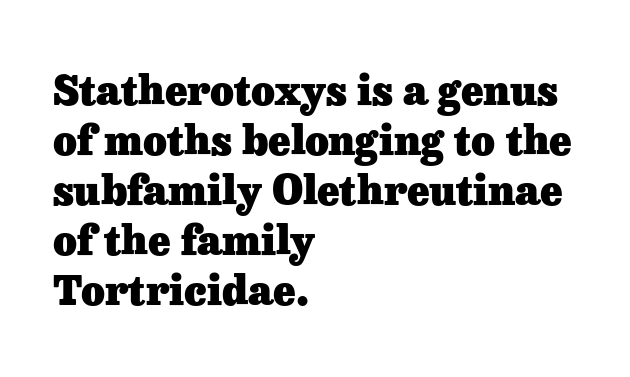
The image shows 41 px heavy serif type, upright; set left-aligned, line spacing 1.22x, normal letter spacing, not underlined; low stroke contrast and a medium x-height.
